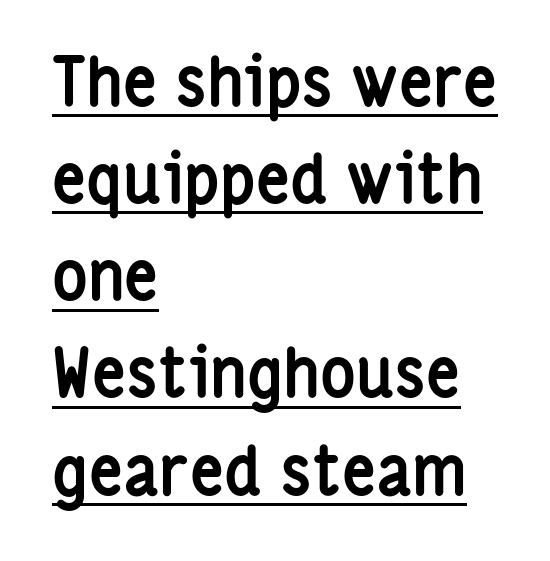
The image shows 67 px semibold, condensed sans-serif type, upright; set left-aligned, normal line spacing (1.45x), normal letter spacing, underlined; low stroke contrast and a medium x-height.
